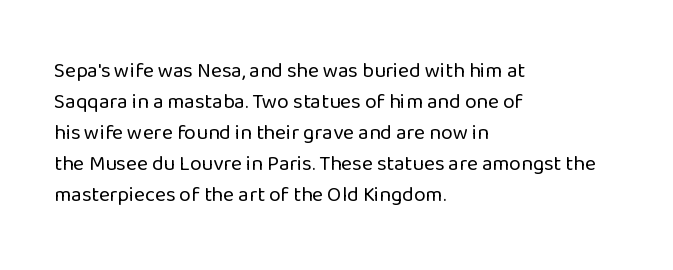
No chunkiness to these letters — they're not bold. The area under the type is left untouched. This rendering uses left alignment, leaving the right contour irregular. The font's upright variant was chosen for this text. Compared with typical body copy, the letter spacing here is the same.
